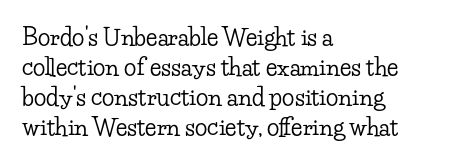
Q: Is the text italic (slanted)? A: No, it is upright.
Q: Is the text underlined? A: No.
Q: How is the paragraph aligned? A: Left-aligned.
Q: Is the spacing between letters normal or unusually wide? A: Normal.
Q: Is the spacing between lines tight, normal or loose? A: Normal.
